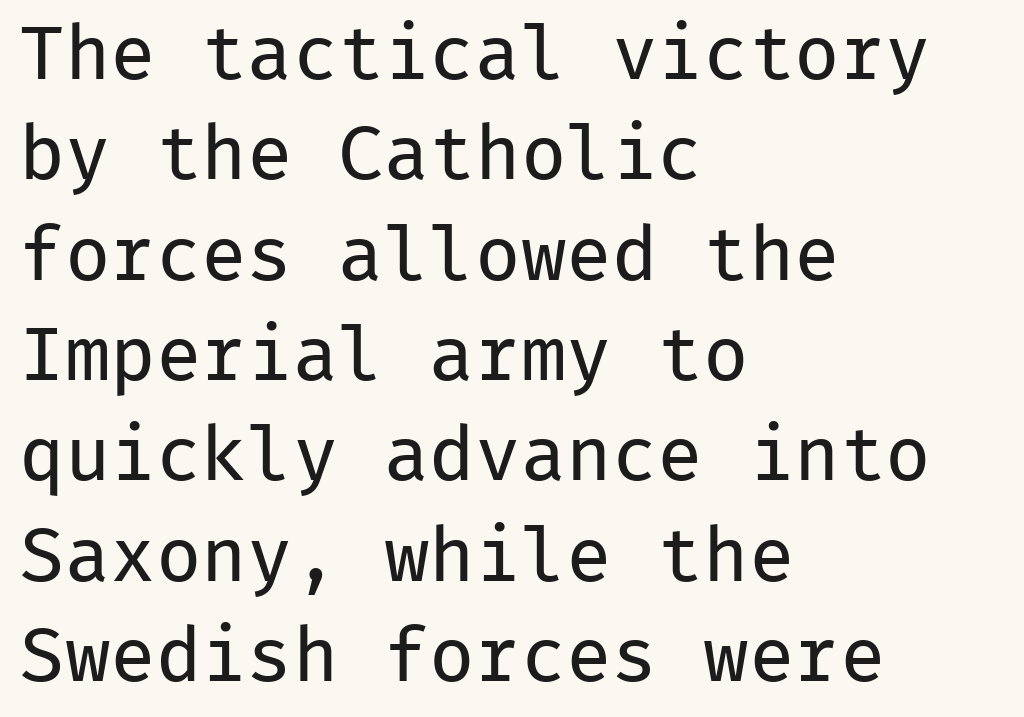
The passage shown is not bold in any degree. Every stem runs plumb, perpendicular to the baseline. Quick note: underline off. These lines are rendered in a fixed-pitch font. Notice how descenders clear the ascenders below comfortably — that's standard leading. The passage shown is typeset with a sans-serif family.
